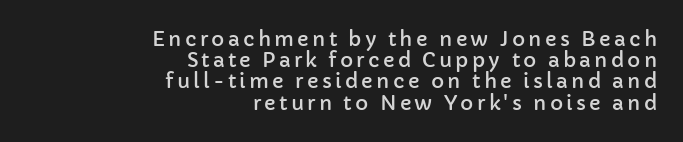
{"italic": "no", "underline": "no", "align": "right", "line_spacing": "tight", "line_spacing_ratio": 1.06, "glyph_px": 20}
